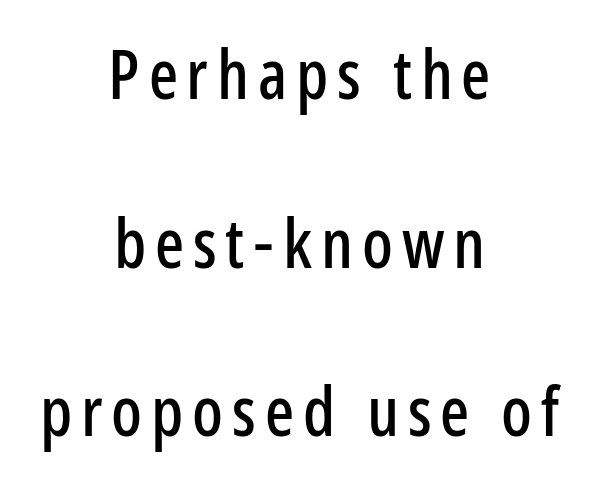
{"serif": "no", "italic": "no", "width": "condensed", "stroke_contrast": "low", "x_height": "medium", "monospaced": "no", "underline": "no", "align": "center", "line_spacing": "loose", "line_spacing_ratio": 2.48, "glyph_px": 68}
